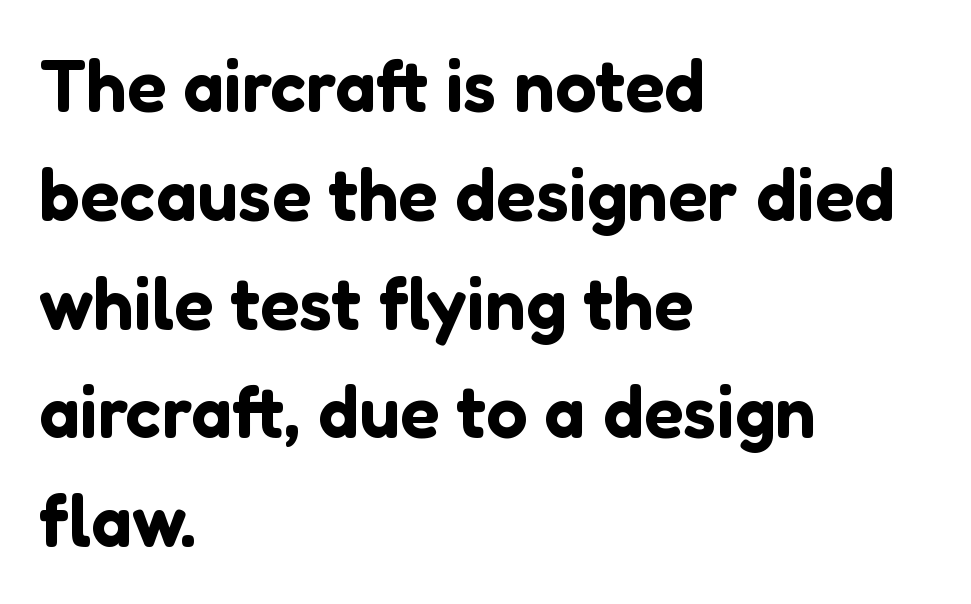
{"serif": "no", "italic": "no", "width": "normal", "stroke_contrast": "low", "x_height": "medium", "monospaced": "no", "underline": "no", "align": "left", "line_spacing": "normal", "line_spacing_ratio": 1.49, "letter_spacing": "normal", "letter_spacing_em": 0.0, "glyph_px": 73}
